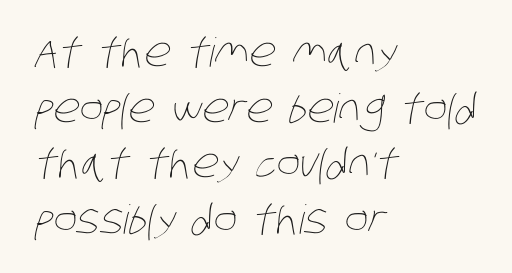
The image shows 40 px thin, condensed type; set left-aligned, normal line spacing (1.39x), normal letter spacing, not underlined; low stroke contrast and a large x-height.
